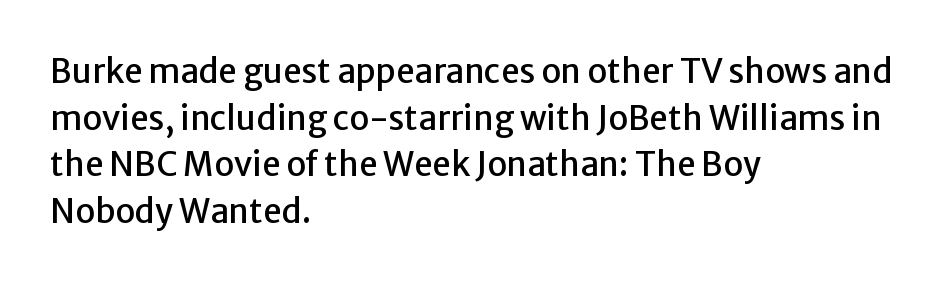
The zone under the glyphs is completely vacant. You could not count columns in this text — the font is proportionally spaced. Compared with typical paragraphs, the rows here are spaced about the same. This is roman type, the default non-slanted kind.
